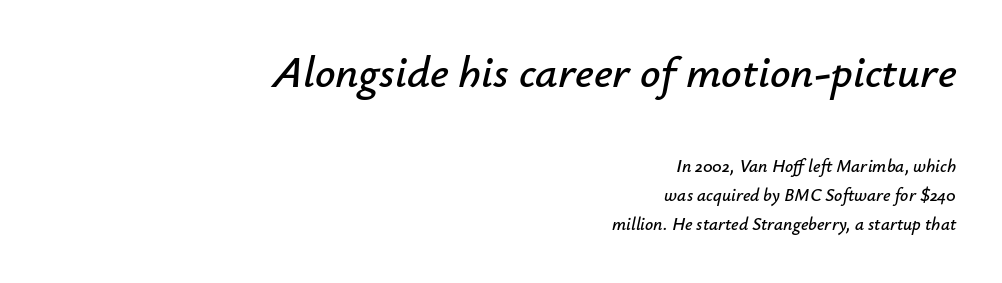
Does extra space separate the letters? No, they use regular spacing. Evenly set lines give the paragraph a standard silhouette. The letters are slanted; this is an italic face. Typeset ragged left — the right edge is the straight one.
